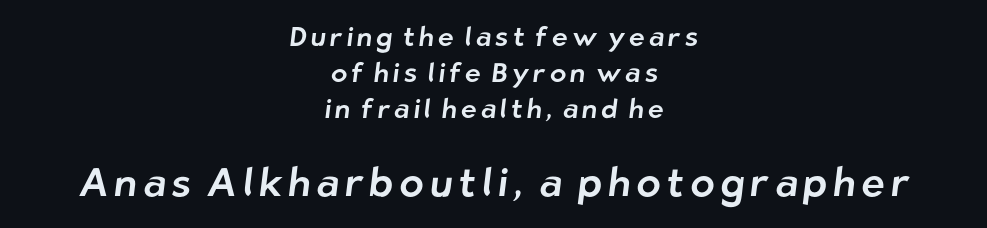
What kind of face is this? One without serifs — a sans. Looks like regular typesetting: each glyph gets only the width it needs. Whoever set this made the second block the dominant, larger element. The lines in this sample share a center point and differ in where they start and stop. Regular leading. Descenders hang freely into open space.
